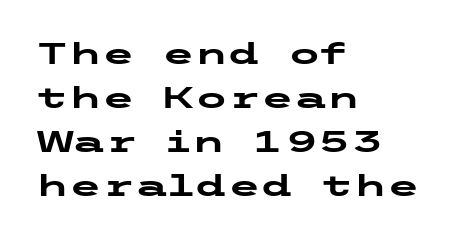
The image shows 30 px heavy, wide sans-serif type, upright; set left-aligned, normal line spacing (1.47x), normal letter spacing, not underlined; low stroke contrast and a medium x-height.
